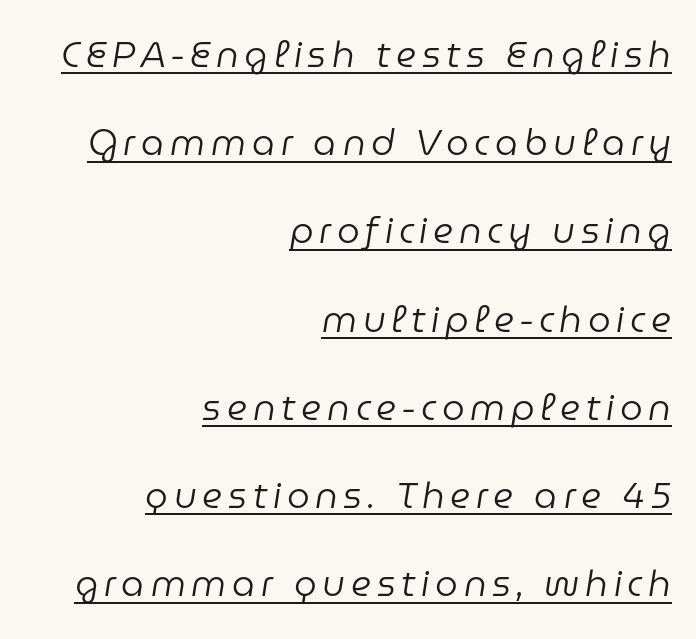
Q: Is the text bold? A: No.
Q: Is the text italic (slanted)? A: Yes, it leans right by about 9 degrees.
Q: Is the text underlined? A: Yes.
Q: How is the paragraph aligned? A: Right-aligned.
Q: Is the spacing between lines tight, normal or loose? A: Loose.
Q: Width (condensed, normal, or wide)? A: Normal.
Q: Stroke contrast? A: Low.
Q: x-height? A: Medium.
Q: Monospaced? A: No.
